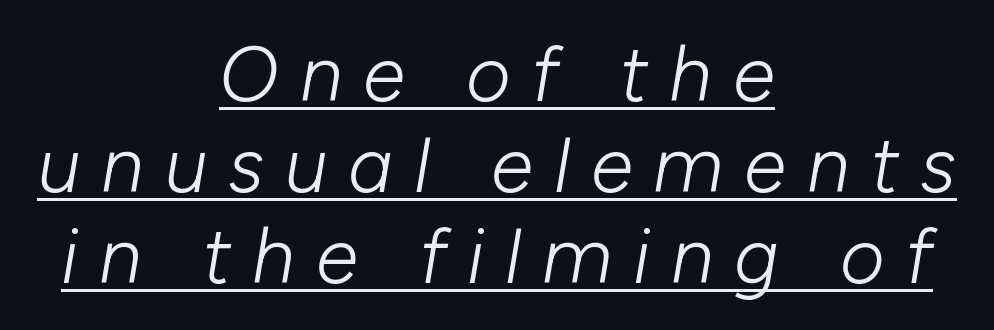
The letters advance in unequal steps, a hallmark of proportional type. Observe the wide spacing: letters keep a clear distance from each other. Students, observe the line beneath the letters — that is underlining. The letters look calm and open, with moderate or lighter stems. The rendering positions every line midway between the sides.
